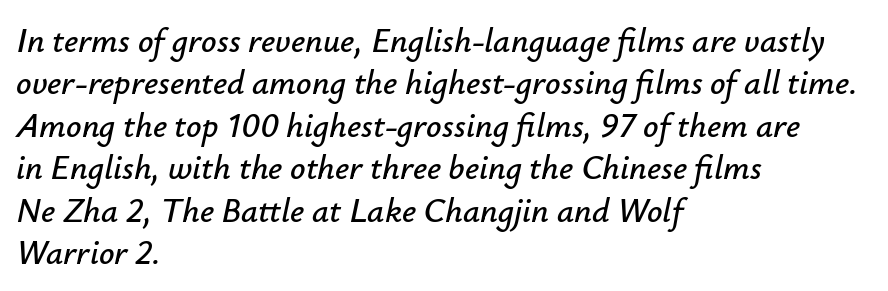
The image shows 34 px text type, italic (leaning right); set left-aligned, normal line spacing (1.25x), normal letter spacing, not underlined; low stroke contrast and a small x-height.
